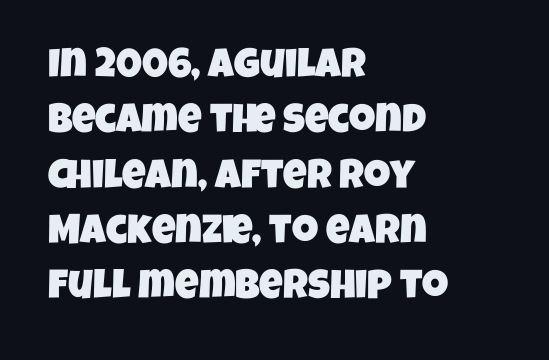
Q: Is the typeface a serif or a sans-serif typeface? A: Sans-serif.
Q: Is the text underlined? A: No.
Q: How is the paragraph aligned? A: Left-aligned.
Q: Is the spacing between letters normal or unusually wide? A: Normal.
Q: Is the spacing between lines tight, normal or loose? A: Normal.
Q: Width (condensed, normal, or wide)? A: Condensed.
Q: Stroke contrast? A: Low.
Q: x-height? A: Large.
Q: Monospaced? A: No.
